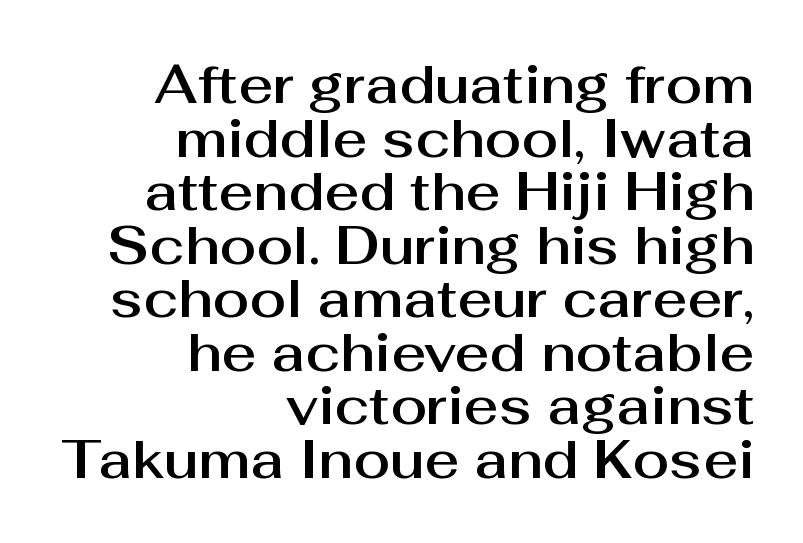
Q: Is the text italic (slanted)? A: No, it is upright.
Q: Is the typeface a serif or a sans-serif typeface? A: Sans-serif.
Q: Is the text underlined? A: No.
Q: How is the paragraph aligned? A: Right-aligned.
Q: Is the spacing between letters normal or unusually wide? A: Normal.
Q: Is the spacing between lines tight, normal or loose? A: Tight.
Q: Width (condensed, normal, or wide)? A: Normal.
Q: Stroke contrast? A: Medium.
Q: x-height? A: Medium.
Q: Monospaced? A: No.
